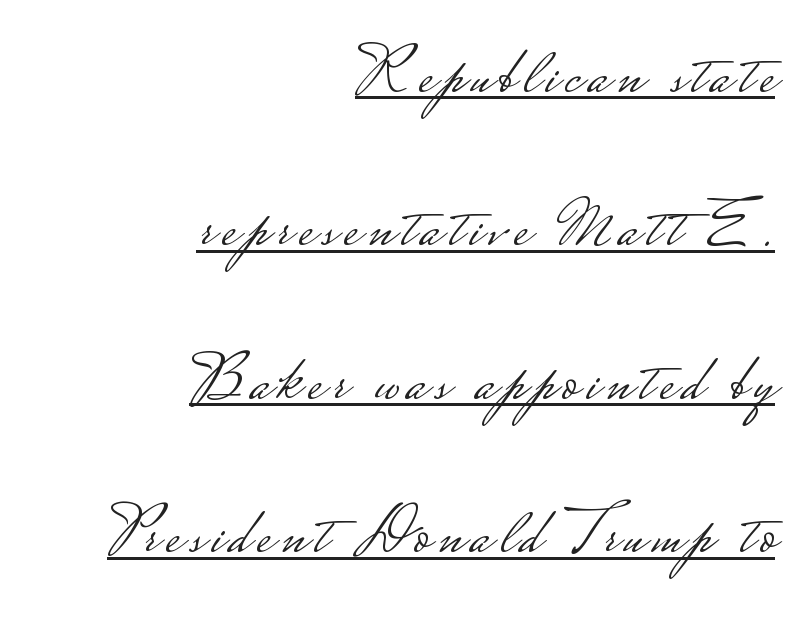
No chunkiness to these letters — they're not bold. The line-height multiplier appears high, well above default. Nope, no serifs anywhere on these letters. This sample has the flowing, uneven cadence of proportional lettering. Line ends are locked; line starts wander. A continuous stroke trails under the words, as in a hyperlink.
